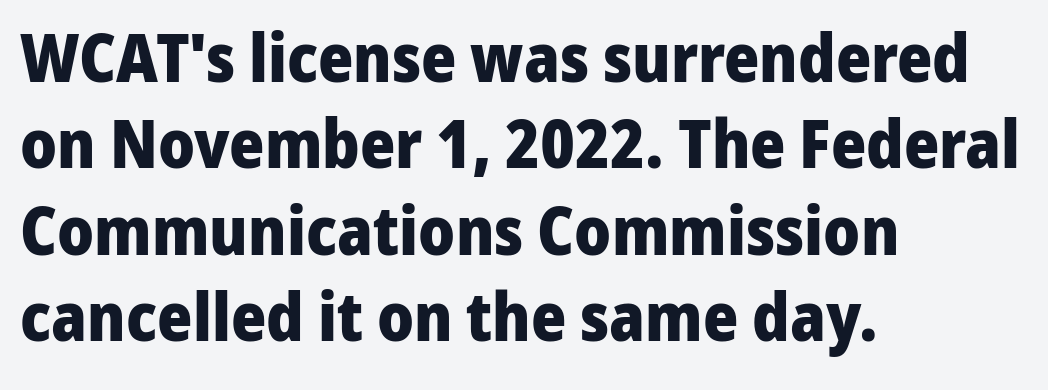
Q: Is the text bold? A: Yes.
Q: Is the text italic (slanted)? A: No, it is upright.
Q: Is the typeface a serif or a sans-serif typeface? A: Sans-serif.
Q: Is the text underlined? A: No.
Q: How is the paragraph aligned? A: Left-aligned.
Q: Is the spacing between letters normal or unusually wide? A: Normal.
Q: Is the spacing between lines tight, normal or loose? A: Normal.
Q: Width (condensed, normal, or wide)? A: Normal.
Q: Stroke contrast? A: Low.
Q: x-height? A: Medium.
Q: Monospaced? A: No.
